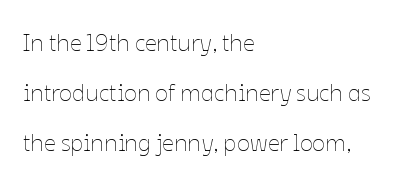
The image shows 24 px text type, upright; set left-aligned, loose line spacing (2.09x), normal letter spacing, not underlined.
